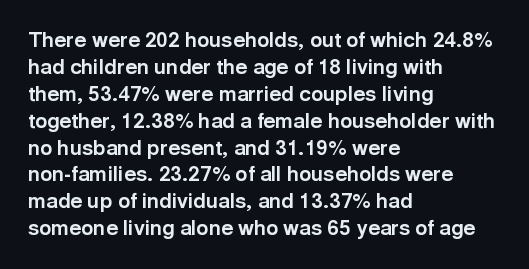
The image shows 21 px bold type, upright; set left-aligned, normal line spacing (1.28x), normal letter spacing, not underlined.
